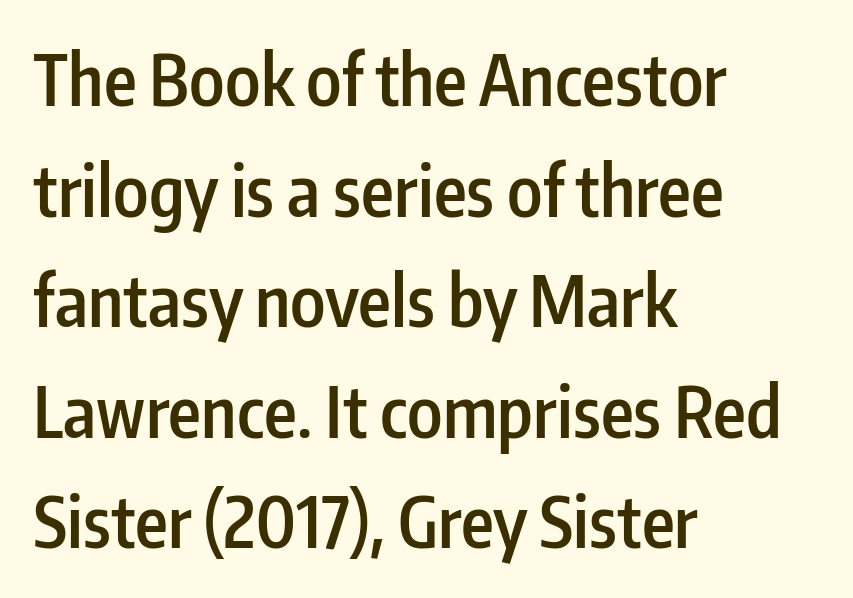
{"serif": "no", "italic": "no", "bold": "semi", "weight": "semibold", "width": "condensed", "stroke_contrast": "low", "x_height": "medium", "monospaced": "no", "underline": "no", "align": "left", "line_spacing": "normal", "line_spacing_ratio": 1.58, "letter_spacing": "normal", "letter_spacing_em": 0.0, "glyph_px": 70}
